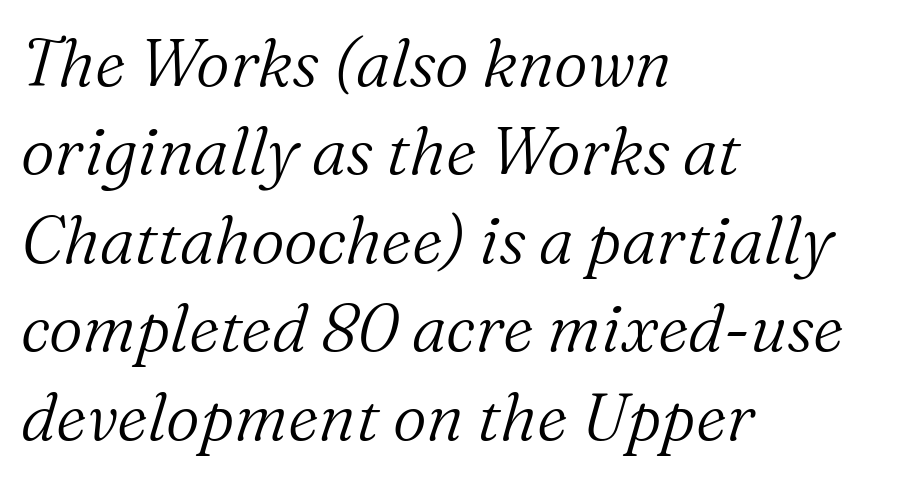
The image shows 66 px light serif type, italic (leaning right); set left-aligned, normal line spacing (1.34x), normal letter spacing, not underlined; medium stroke contrast and a medium x-height.
